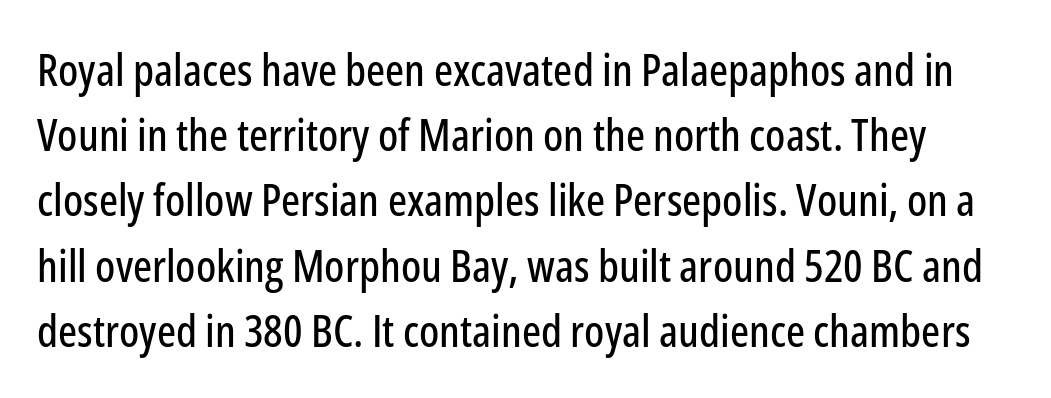
The image shows 45 px condensed sans-serif type, upright; set normal line spacing (1.45x), normal letter spacing, not underlined; low stroke contrast and a medium x-height.
